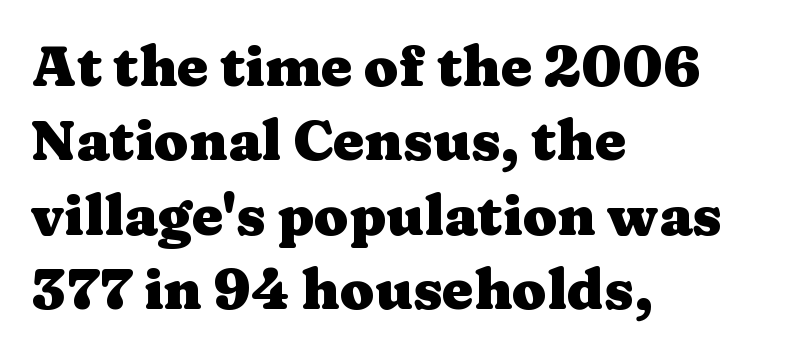
{"serif": "yes", "italic": "no", "bold": "yes", "weight": "heavy", "width": "wide", "stroke_contrast": "medium", "x_height": "medium", "monospaced": "no", "underline": "no", "align": "left", "line_spacing": "normal", "line_spacing_ratio": 1.33, "letter_spacing": "normal", "letter_spacing_em": 0.0, "glyph_px": 56}
